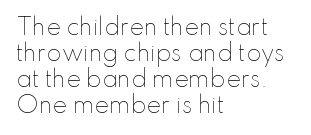
The image shows 22 px text type, upright; set left-aligned, line spacing 1.18x, normal letter spacing, not underlined.
